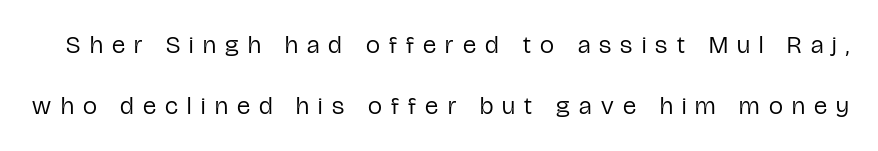
This rendering features lettering with no underline. Line spacing here is loose. The face looks like a standard text weight, possibly lighter. Is the letter spacing exaggerated? Yes — the characters are pushed far apart. Posture: straight, roman, zero tilt.
